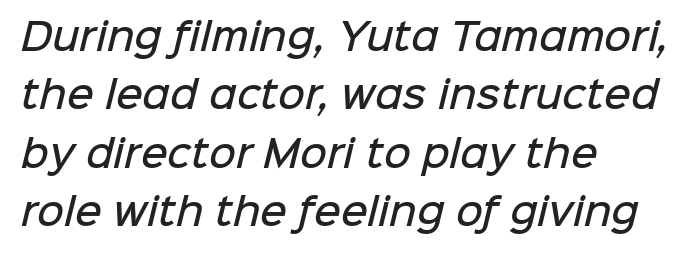
{"serif": "no", "bold": "semi", "weight": "semibold", "width": "normal", "stroke_contrast": "low", "x_height": "medium", "monospaced": "no", "underline": "no", "align": "left", "line_spacing": "normal", "line_spacing_ratio": 1.58, "letter_spacing": "normal", "letter_spacing_em": 0.0, "glyph_px": 37}
